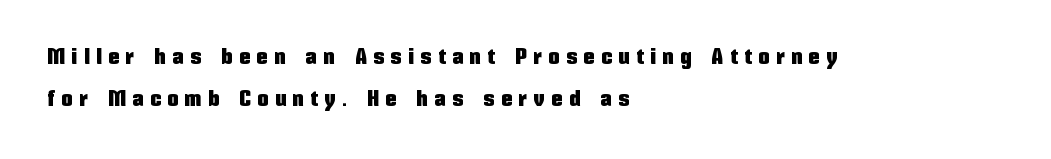
{"italic": "no", "underline": "no", "align": "left", "line_spacing_ratio": 1.89, "letter_spacing": "wide", "letter_spacing_em": 0.31, "glyph_px": 22}
